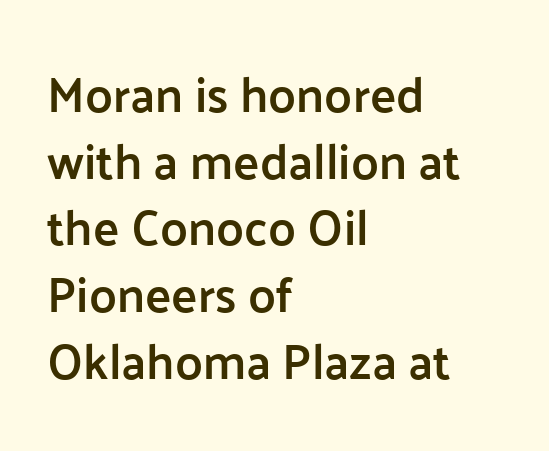
{"serif": "no", "italic": "no", "bold": "semi", "weight": "semibold", "width": "normal", "stroke_contrast": "low", "x_height": "medium", "monospaced": "no", "underline": "no", "align": "left", "line_spacing": "normal", "line_spacing_ratio": 1.36, "letter_spacing": "normal", "letter_spacing_em": 0.0, "glyph_px": 49}
